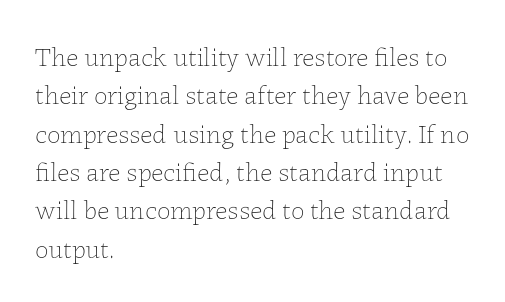
Every row of glyphs begins at an identical x-position on the left. A roman cut, with each character standing at attention. Does the leading feel generous? No, just average. The tracking reads as untouched default to a designer's eye.
